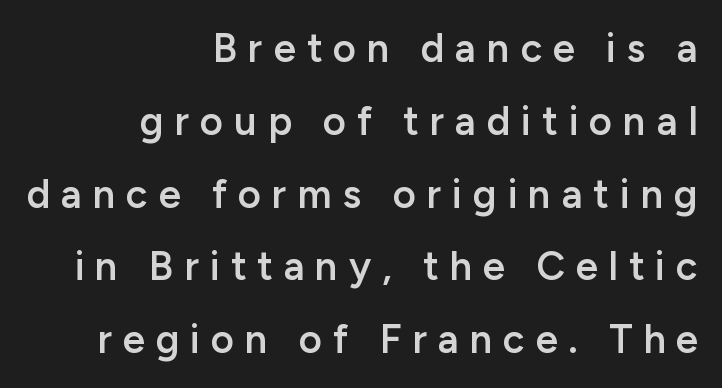
The image shows 40 px semibold sans-serif type, upright; set right-aligned, line spacing 1.82x, unusually wide letter spacing (+0.27 em), not underlined; low stroke contrast and a medium x-height.
